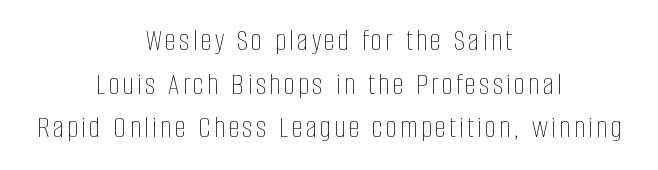
Baseline-to-baseline distance is the conventional proportion of letter height. Proportional: the letters do not fall into vertical columns. Compared with a typical body face, this is equally light or lighter still. This rendering features lettering with no underline. Italic: no, the glyphs are upright roman. Typeset on center — no edge is straight.
